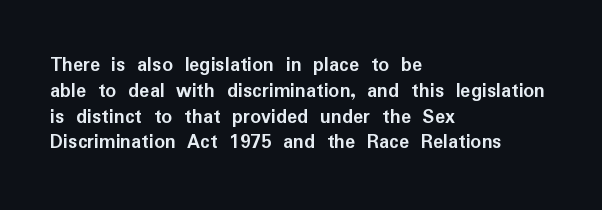
Q: Is the text bold? A: Yes.
Q: Is the text italic (slanted)? A: No, it is upright.
Q: Is the text underlined? A: No.
Q: How is the paragraph aligned? A: Left-aligned.
Q: Is the spacing between letters normal or unusually wide? A: Normal.
